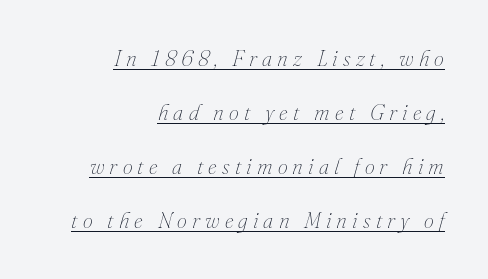
Q: Is the text bold? A: No.
Q: Is the text italic (slanted)? A: Yes, it leans right by about 16 degrees.
Q: Is the text underlined? A: Yes.
Q: How is the paragraph aligned? A: Right-aligned.
Q: Is the spacing between letters normal or unusually wide? A: Unusually wide.
Q: Is the spacing between lines tight, normal or loose? A: Loose.
